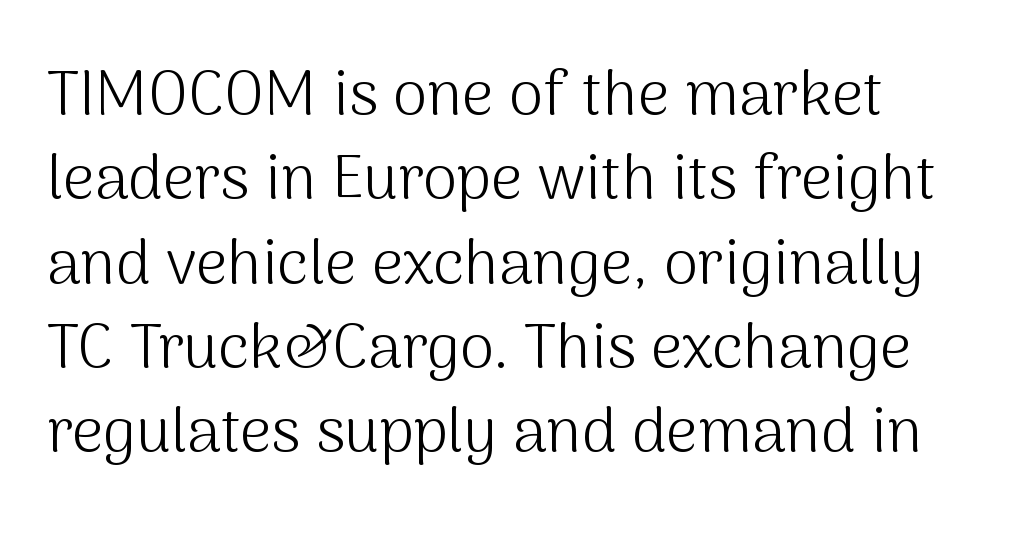
Each letter keeps its own natural width here, so spacing adapts to shape. If you drew a ruler down the left edge, every line would touch it. Observe the absence of serifs on each vertical stroke in this sample. Compared with typical body copy, the letter spacing here is the same. Think standard paragraph weight, or any step lighter than that. The words here are not underlined.
